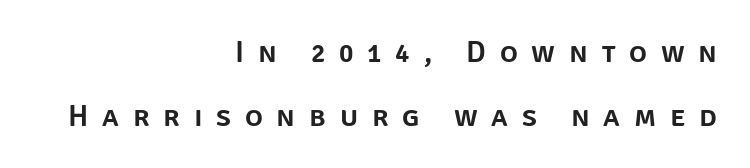
{"serif": "no", "italic": "no", "width": "normal", "stroke_contrast": "low", "x_height": "large", "monospaced": "no", "underline": "no", "align": "right", "line_spacing": "loose", "line_spacing_ratio": 2.13, "letter_spacing": "wide", "letter_spacing_em": 0.46, "glyph_px": 30}
